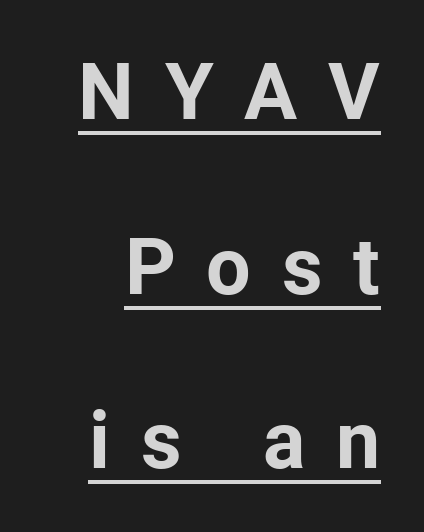
The type family on display is of the sans-serif kind. Here the glyphs are tracked loosely, breaking word shapes into spaced letters. Posture: straight, roman, zero tilt. Honestly, the underline is the first thing you notice here. Note the varied advance widths — an 'i' is clearly narrower than an 'm'.
